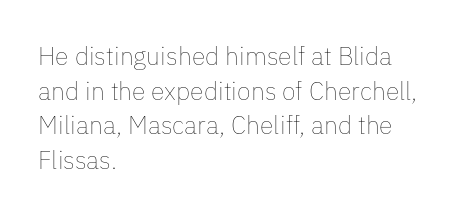
The image shows 25 px text type, upright; set left-aligned, normal line spacing (1.39x), normal letter spacing, not underlined.
